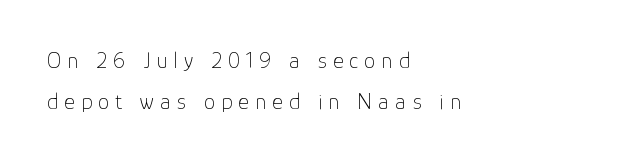
{"italic": "no", "bold": "no", "underline": "no", "align": "left", "line_spacing_ratio": 1.79, "letter_spacing": "wide", "letter_spacing_em": 0.26, "glyph_px": 23}
